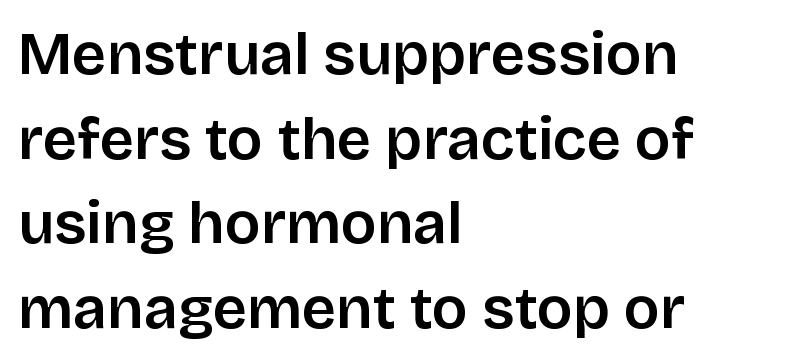
The image shows 60 px sans-serif type, upright; set left-aligned, normal line spacing (1.41x), normal letter spacing, not underlined; low stroke contrast and a large x-height.
